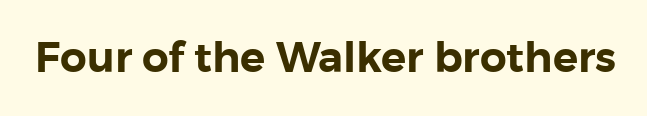
Q: Is the text italic (slanted)? A: No, it is upright.
Q: Is the typeface a serif or a sans-serif typeface? A: Sans-serif.
Q: Is the text underlined? A: No.
Q: Is the spacing between letters normal or unusually wide? A: Normal.
Q: Width (condensed, normal, or wide)? A: Normal.
Q: Stroke contrast? A: Low.
Q: x-height? A: Medium.
Q: Monospaced? A: No.
